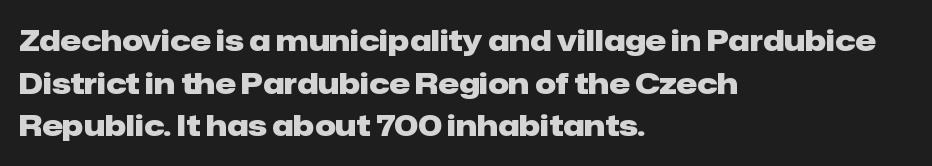
The image shows 29 px heavy sans-serif type, upright; set left-aligned, normal line spacing (1.47x), normal letter spacing, not underlined; low stroke contrast and a medium x-height.
